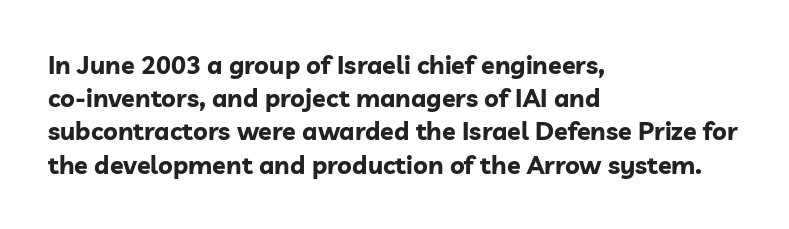
One-word summary of the alignment: left. Compared with an ordinary text face, these strokes are far heavier — a full bold. Interline gaps are of average width in this sample. Letter spacing: default. The baseline area is clear. The letters stand upright; this is a roman face.
